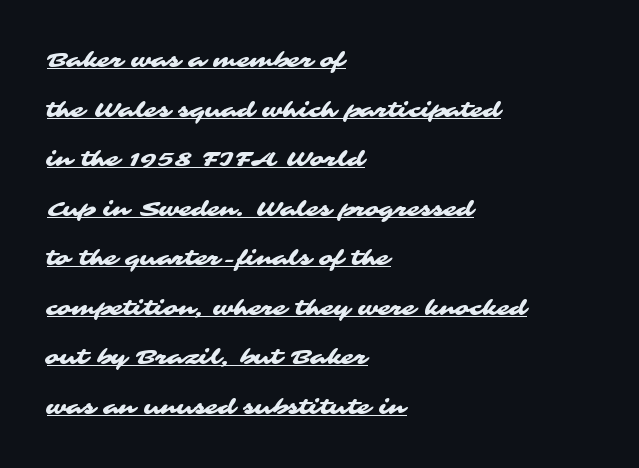
Q: Is the text underlined? A: Yes.
Q: How is the paragraph aligned? A: Left-aligned.
Q: Is the spacing between letters normal or unusually wide? A: Normal.
Q: Is the spacing between lines tight, normal or loose? A: Loose.
